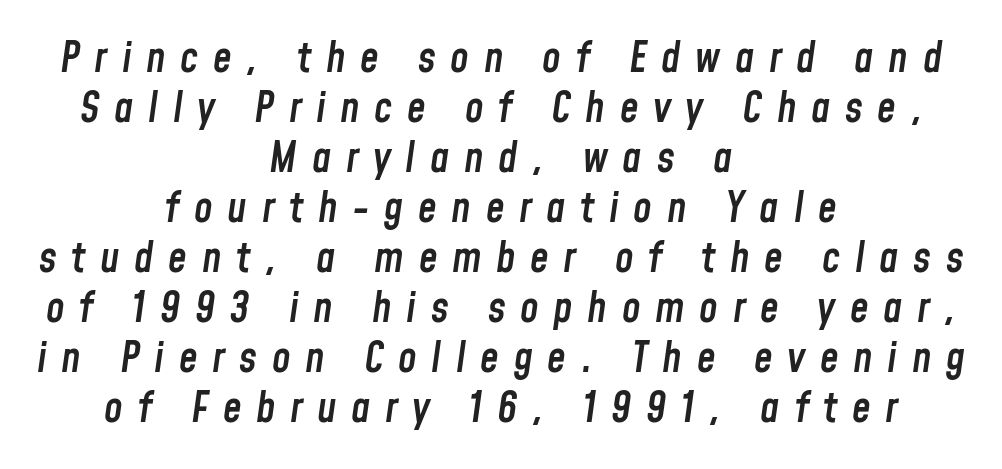
Q: Is the text bold? A: Semi-bold.
Q: Is the text italic (slanted)? A: Yes, it leans right by about 8 degrees.
Q: Is the text underlined? A: No.
Q: How is the paragraph aligned? A: Centered.
Q: Is the spacing between letters normal or unusually wide? A: Unusually wide.
Q: Width (condensed, normal, or wide)? A: Condensed.
Q: Stroke contrast? A: Low.
Q: x-height? A: Medium.
Q: Monospaced? A: No.
